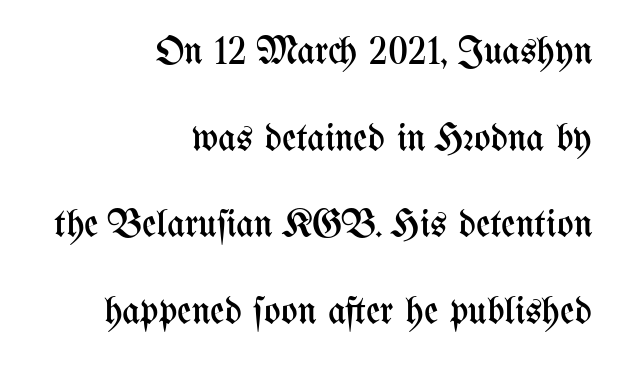
Think standard paragraph weight, or any step lighter than that. The rendering uses a large line-height, opening up the rows. Where is the straight margin? On the right. Caption: standard tracking, unaltered.
